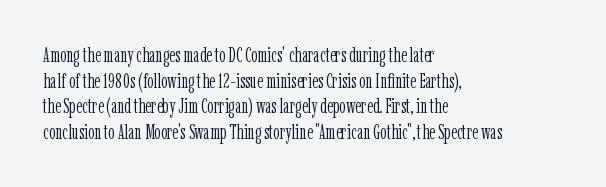
The weight would be labelled regular, book, light, or lighter still. Tall strokes in this sample are plumb rather than angled. These lines stack with their left ends in a neat column. Unmarked baselines from the first word to the last. Regular leading. A typesetter would call this zero additional tracking.
